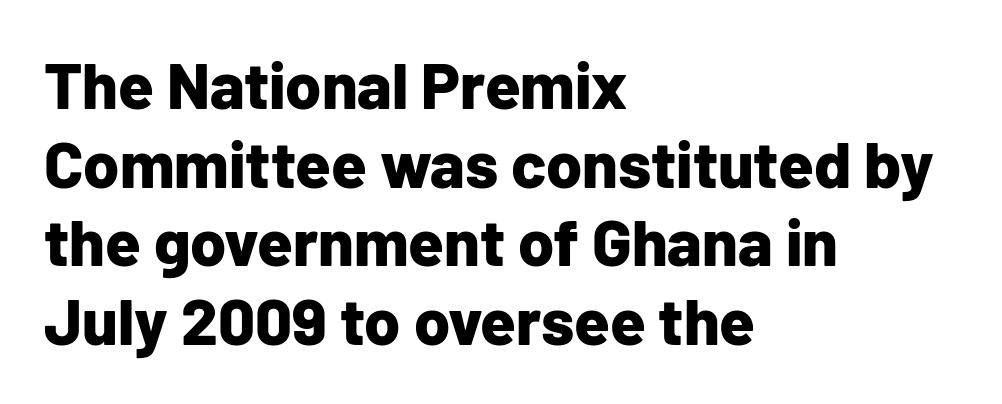
Does extra space separate the letters? No, they use regular spacing. Only glyphs here, with clear space below each row. Character widths vary here, with narrow letters taking less room than wide ones. These lines are composed in type without serifs.
